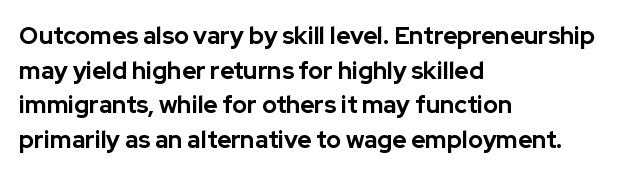
Rule under the text: the space is simply empty. Nothing unusual about the tracking: characters are spaced as the font intends. Leading: standard. This sample uses an upright cut, with every glyph sitting square on the baseline. Set as a true bold cut, around the 700 mark. Line beginnings align vertically; line endings do not.
